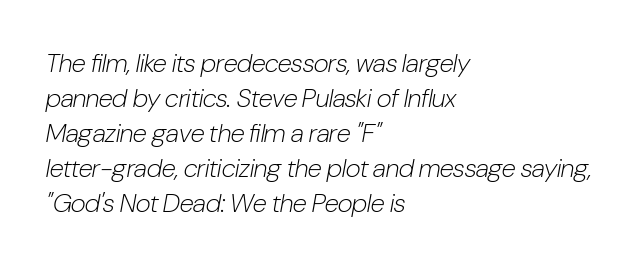
{"italic": "yes", "lean": "right", "slant_degrees": 10, "bold": "no", "underline": "no", "align": "left", "line_spacing": "normal", "line_spacing_ratio": 1.35, "letter_spacing": "normal", "letter_spacing_em": 0.0, "glyph_px": 26}
